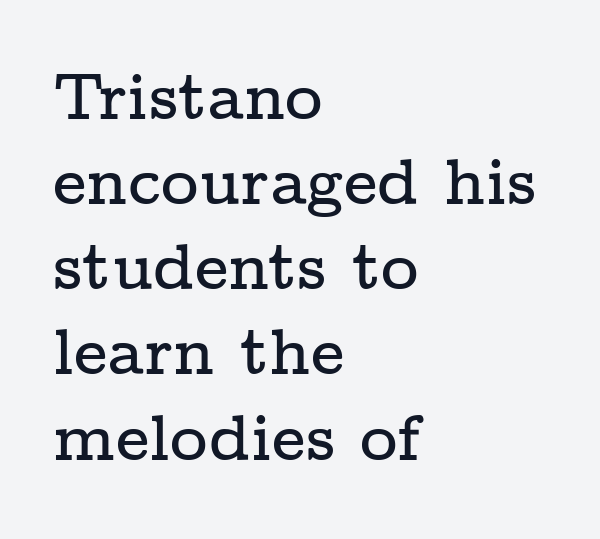
The image shows 65 px wide serif type, upright; set left-aligned, normal line spacing (1.31x), normal letter spacing, not underlined; low stroke contrast and a medium x-height.
